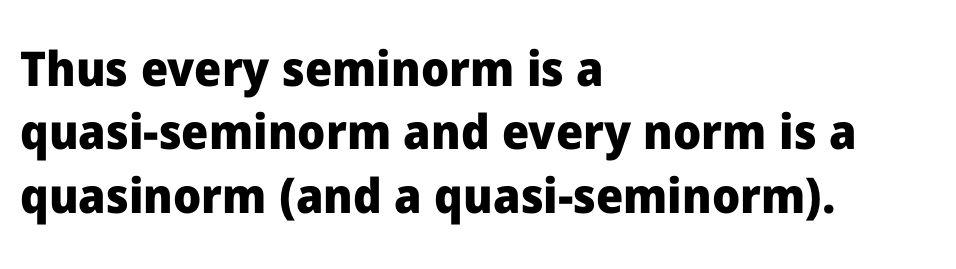
Q: Is the text bold? A: Yes.
Q: Is the text italic (slanted)? A: No, it is upright.
Q: Is the typeface a serif or a sans-serif typeface? A: Sans-serif.
Q: Is the text underlined? A: No.
Q: How is the paragraph aligned? A: Left-aligned.
Q: Is the spacing between letters normal or unusually wide? A: Normal.
Q: Is the spacing between lines tight, normal or loose? A: Normal.
Q: Width (condensed, normal, or wide)? A: Normal.
Q: Stroke contrast? A: Low.
Q: x-height? A: Medium.
Q: Monospaced? A: No.
